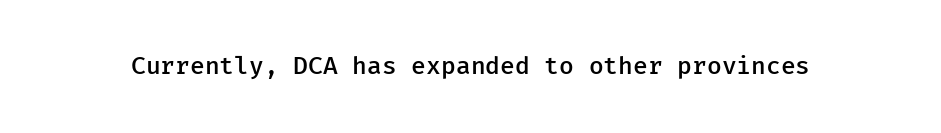
Q: Is the text bold? A: Semi-bold.
Q: Is the text italic (slanted)? A: No, it is upright.
Q: Is the text underlined? A: No.
Q: Is the spacing between letters normal or unusually wide? A: Normal.
